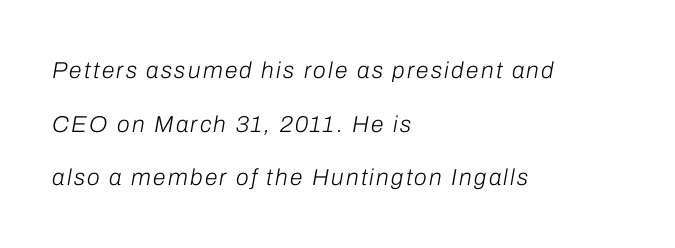
Q: Is the text bold? A: No.
Q: Is the text italic (slanted)? A: Yes, it leans right by about 10 degrees.
Q: Is the text underlined? A: No.
Q: How is the paragraph aligned? A: Left-aligned.
Q: Is the spacing between lines tight, normal or loose? A: Loose.
